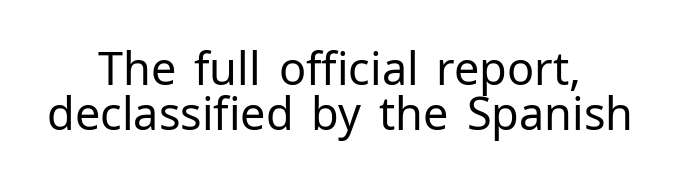
The image shows 45 px regular-weight sans-serif type, upright; set centered, tight line spacing (1.01x), normal letter spacing, not underlined; low stroke contrast and a medium x-height.
